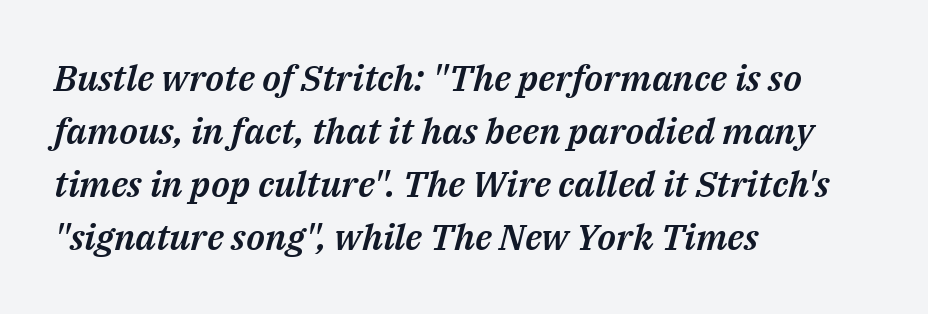
The image shows 36 px text type, italic (leaning right); set left-aligned, normal line spacing (1.47x), normal letter spacing, not underlined; medium stroke contrast and a medium x-height.
